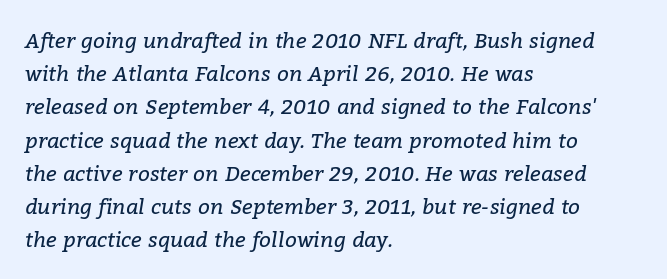
Q: Is the text bold? A: No.
Q: Is the text italic (slanted)? A: Yes, it leans right by about 9 degrees.
Q: Is the text underlined? A: No.
Q: How is the paragraph aligned? A: Left-aligned.
Q: Is the spacing between letters normal or unusually wide? A: Normal.
Q: Is the spacing between lines tight, normal or loose? A: Normal.
